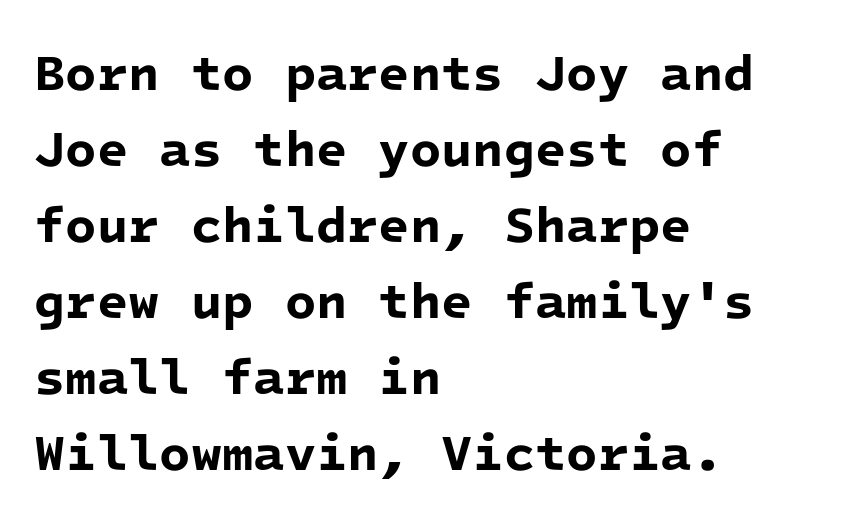
The image shows 51 px bold sans-serif type, monospaced; set left-aligned, normal line spacing (1.49x), normal letter spacing, not underlined; low stroke contrast and a medium x-height.
